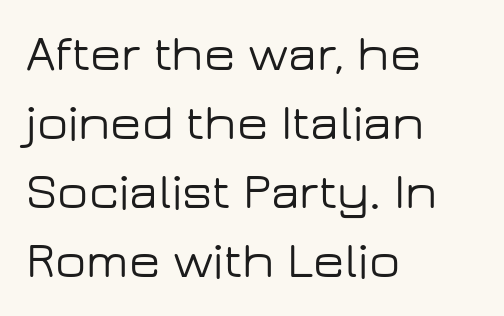
Q: Is the text italic (slanted)? A: No, it is upright.
Q: Is the typeface a serif or a sans-serif typeface? A: Sans-serif.
Q: Is the text underlined? A: No.
Q: How is the paragraph aligned? A: Left-aligned.
Q: Is the spacing between letters normal or unusually wide? A: Normal.
Q: Is the spacing between lines tight, normal or loose? A: Normal.
Q: Width (condensed, normal, or wide)? A: Wide.
Q: Stroke contrast? A: Low.
Q: x-height? A: Medium.
Q: Monospaced? A: No.
